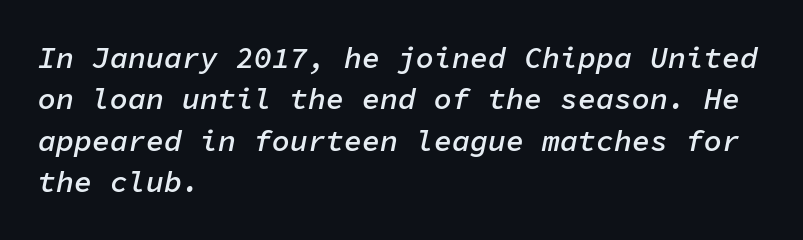
Typesetter's note: demi weight, one step under bold. Leftover space on each line is placed entirely after the last word. Just letters on the line, the space beneath them empty. Inter-character spacing is left at the font's built-in metrics. Quick note: interline space is typical. These lines are rendered in a fixed-pitch font.
